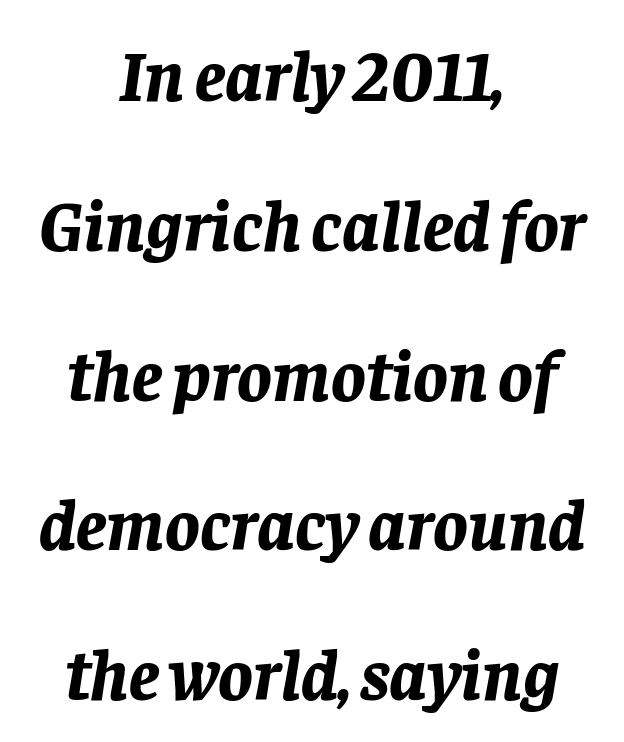
Q: Is the text bold? A: Yes.
Q: Is the text italic (slanted)? A: Yes, it leans right by about 8 degrees.
Q: Is the text underlined? A: No.
Q: How is the paragraph aligned? A: Centered.
Q: Is the spacing between letters normal or unusually wide? A: Normal.
Q: Is the spacing between lines tight, normal or loose? A: Loose.
Q: Width (condensed, normal, or wide)? A: Normal.
Q: Stroke contrast? A: Low.
Q: x-height? A: Large.
Q: Monospaced? A: No.
